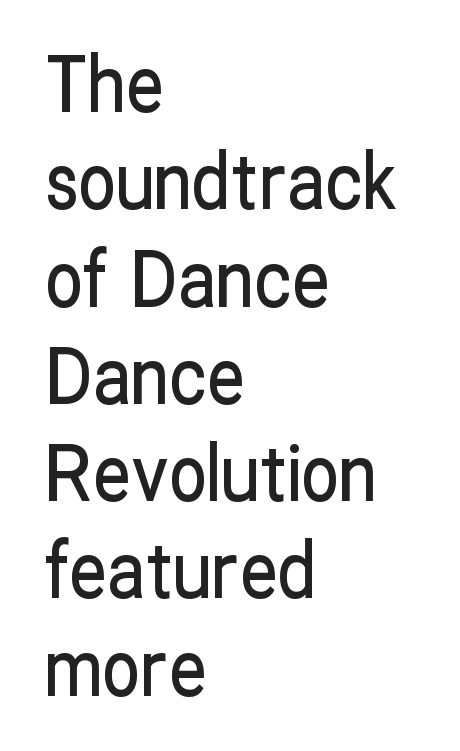
Q: Is the text italic (slanted)? A: No, it is upright.
Q: Is the typeface a serif or a sans-serif typeface? A: Sans-serif.
Q: Is the text underlined? A: No.
Q: How is the paragraph aligned? A: Left-aligned.
Q: Is the spacing between letters normal or unusually wide? A: Normal.
Q: Is the spacing between lines tight, normal or loose? A: Normal.
Q: Width (condensed, normal, or wide)? A: Condensed.
Q: Stroke contrast? A: Low.
Q: x-height? A: Medium.
Q: Monospaced? A: No.
